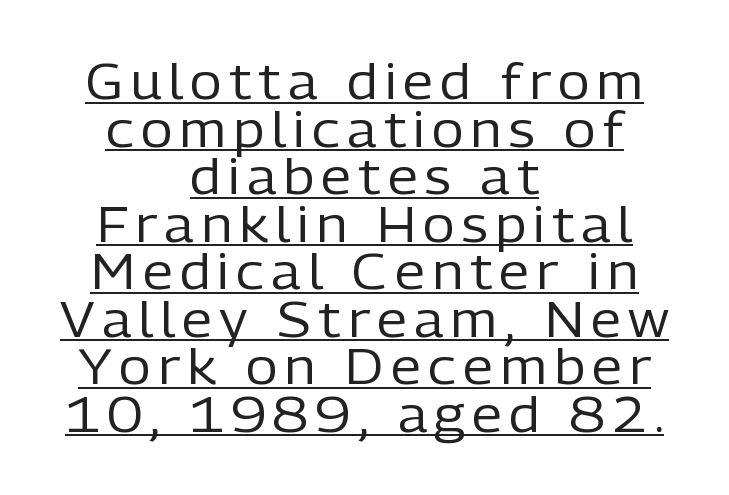
The image shows 49 px regular-weight sans-serif type, upright; set centered, tight line spacing (0.97x), underlined; low stroke contrast and a medium x-height.
